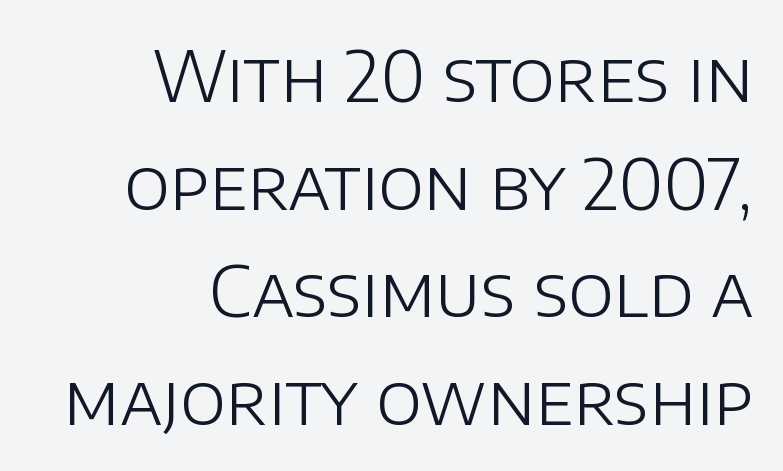
The image shows 69 px light sans-serif type, upright; set right-aligned, normal line spacing (1.56x), normal letter spacing, not underlined; low stroke contrast and a large x-height.
